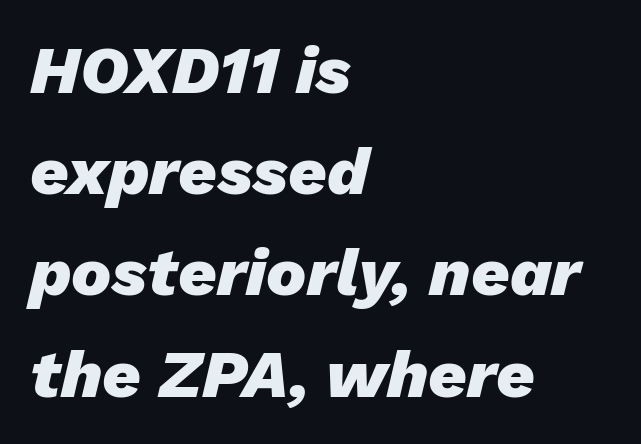
Q: Is the text bold? A: Yes.
Q: Is the text italic (slanted)? A: Yes, it leans right by about 13 degrees.
Q: Is the text underlined? A: No.
Q: How is the paragraph aligned? A: Left-aligned.
Q: Is the spacing between letters normal or unusually wide? A: Normal.
Q: Is the spacing between lines tight, normal or loose? A: Normal.
Q: Width (condensed, normal, or wide)? A: Normal.
Q: Stroke contrast? A: Low.
Q: x-height? A: Medium.
Q: Monospaced? A: No.
